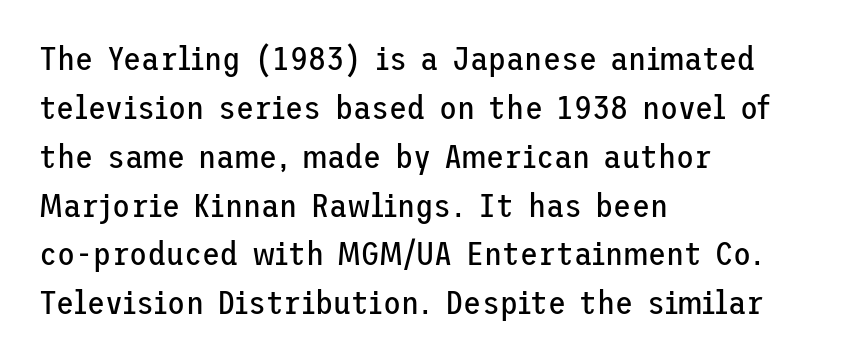
In terms of letterform style, serifs are entirely absent. The space beneath each line is pristine and unruled. Heft: none added — not bold. The face used here is rendered with its standard letterfit. Reading down the column, the eye jumps a familiar distance to each next line.
